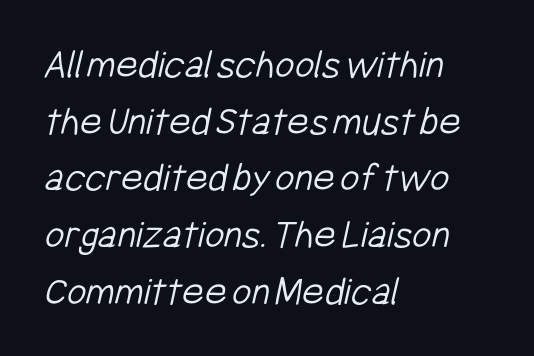
{"serif": "no", "bold": "no", "weight": "light", "width": "condensed", "stroke_contrast": "low", "x_height": "medium", "monospaced": "no", "underline": "no", "align": "left", "line_spacing": "normal", "line_spacing_ratio": 1.35, "letter_spacing": "normal", "letter_spacing_em": 0.0, "glyph_px": 42}
